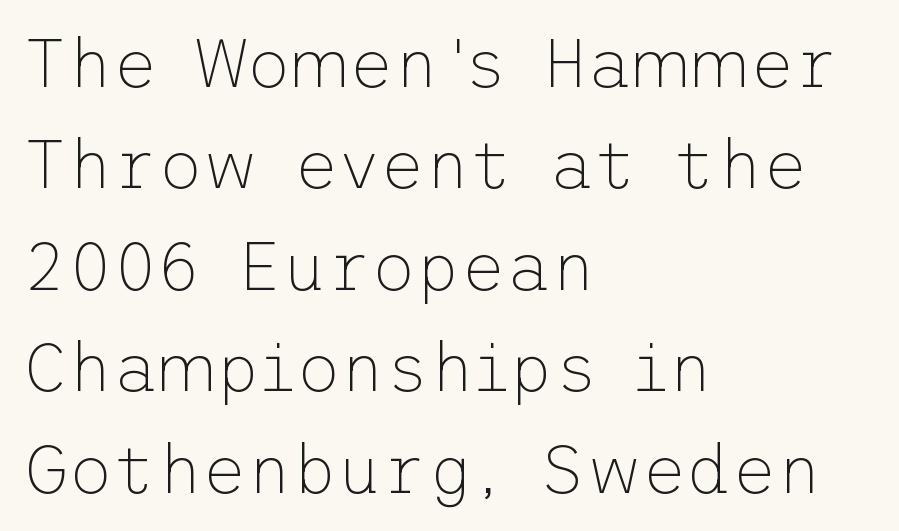
Is this a heavy cut? Hardly; it is regular or lighter. The block of text has a typical density, with ordinary space between rows. Is this a sans? Yes — the strokes have no serifs. No italicization has been applied; the sample stays upright.
